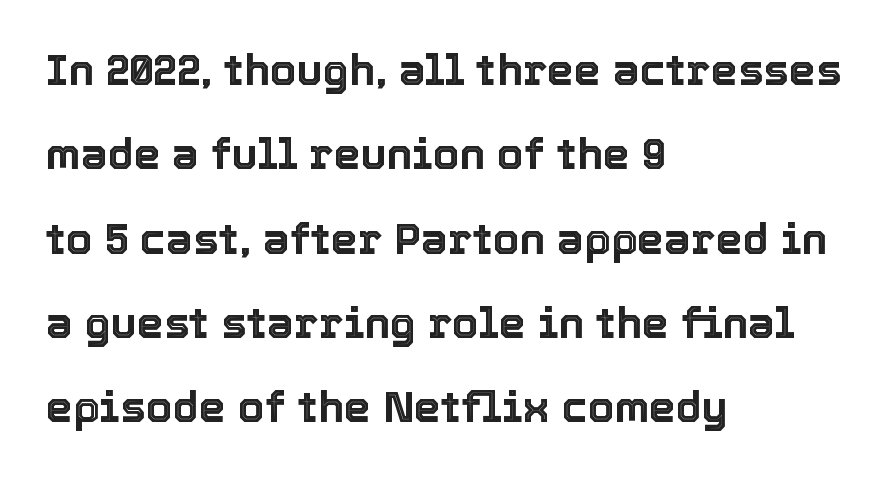
{"italic": "no", "width": "normal", "x_height": "medium", "monospaced": "no", "underline": "no", "align": "left", "line_spacing": "loose", "line_spacing_ratio": 1.96, "letter_spacing": "normal", "letter_spacing_em": 0.0, "glyph_px": 43}
